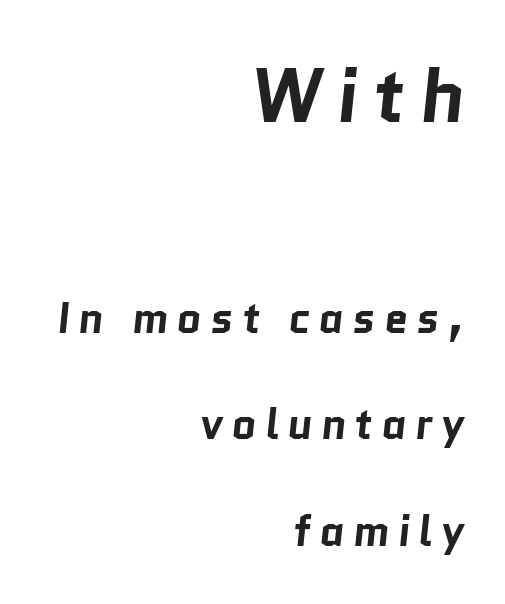
The image shows 75 px bold sans-serif type; set right-aligned, loose line spacing (2.47x), not underlined; the first (top) block is 1.74x larger; low stroke contrast and a medium x-height.
